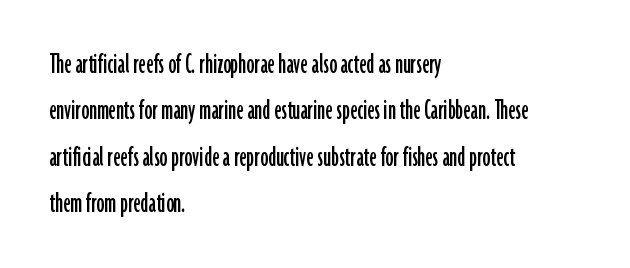
Q: Is the text italic (slanted)? A: No, it is upright.
Q: Is the typeface a serif or a sans-serif typeface? A: Sans-serif.
Q: Is the text underlined? A: No.
Q: How is the paragraph aligned? A: Left-aligned.
Q: Is the spacing between letters normal or unusually wide? A: Normal.
Q: Is the spacing between lines tight, normal or loose? A: Normal.
Q: Width (condensed, normal, or wide)? A: Condensed.
Q: Stroke contrast? A: Low.
Q: x-height? A: Medium.
Q: Monospaced? A: No.
